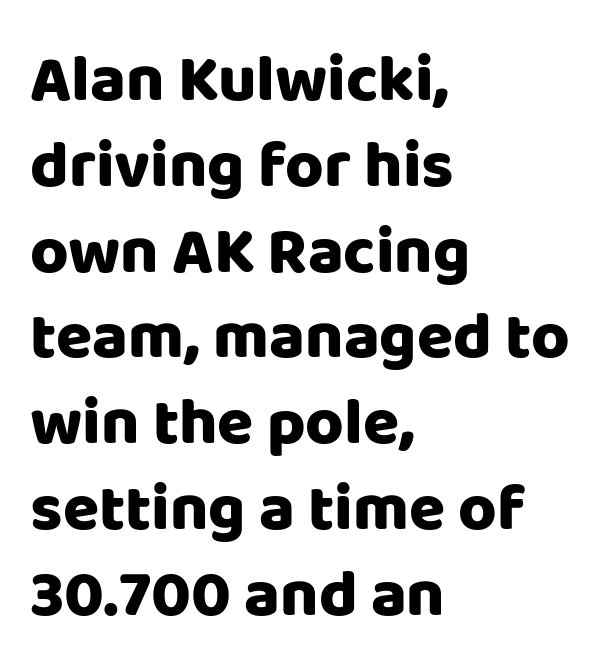
{"serif": "no", "italic": "no", "bold": "yes", "weight": "heavy", "width": "normal", "stroke_contrast": "low", "x_height": "large", "monospaced": "no", "underline": "no", "align": "left", "line_spacing": "normal", "line_spacing_ratio": 1.3, "letter_spacing": "normal", "letter_spacing_em": 0.0, "glyph_px": 66}
